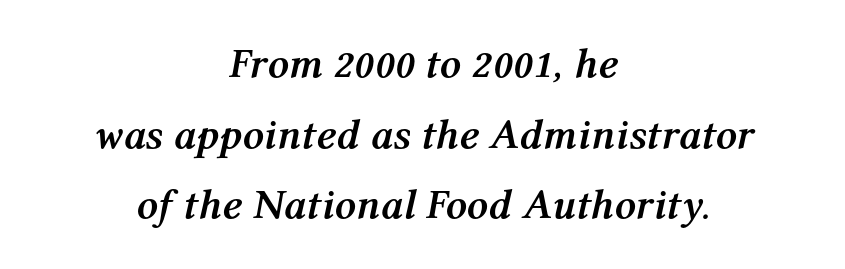
The image shows 42 px semibold type, italic (leaning right); set centered, normal line spacing (1.68x), normal letter spacing, not underlined; medium stroke contrast and a medium x-height.
